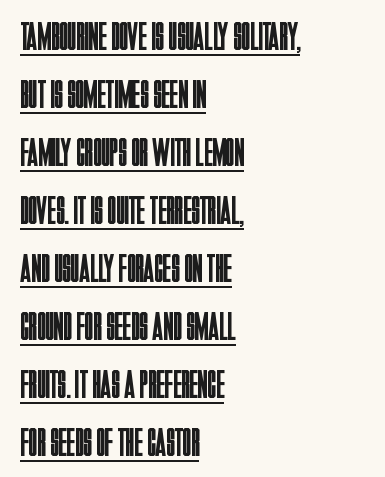
Like a heading marked for emphasis, these lines bear an underscore. Style check: upright. Where is the straight margin? On the left. Is this a sans? Yes — the strokes have no serifs.
